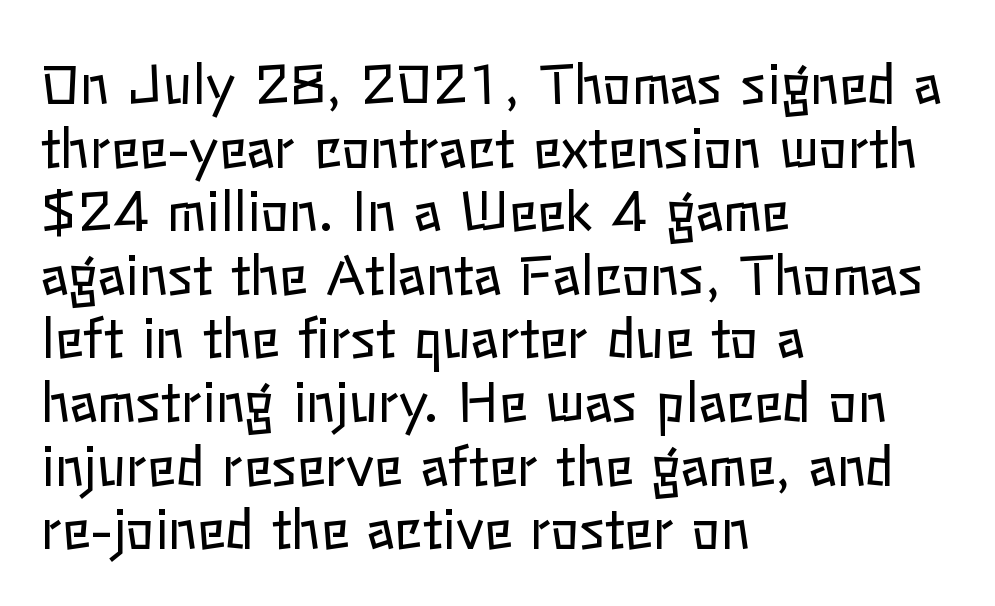
Look at the tracking — it's just the regular setting, nothing added. Weight: not bold — regular or lighter. Anything drawn beneath the words? Only blank space. Spacing verdict: proportional, widths tailored to each character. The lines in this sample share a left origin and differ only in where they stop.
